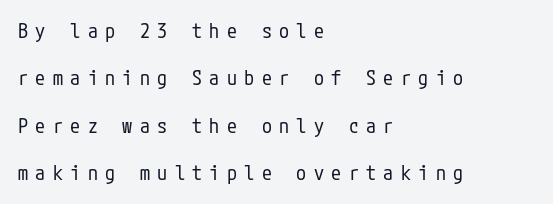
The image shows 20 px text type, upright; set left-aligned, loose line spacing (2.37x), unusually wide letter spacing (+0.37 em), not underlined.
